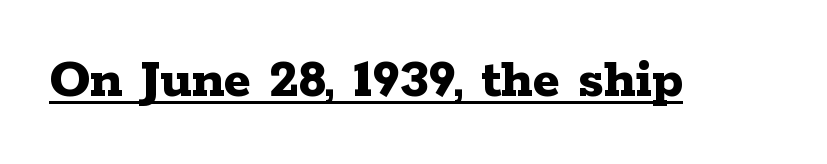
The image shows 57 px bold, wide serif type, upright; set normal letter spacing, underlined; low stroke contrast and a medium x-height.
